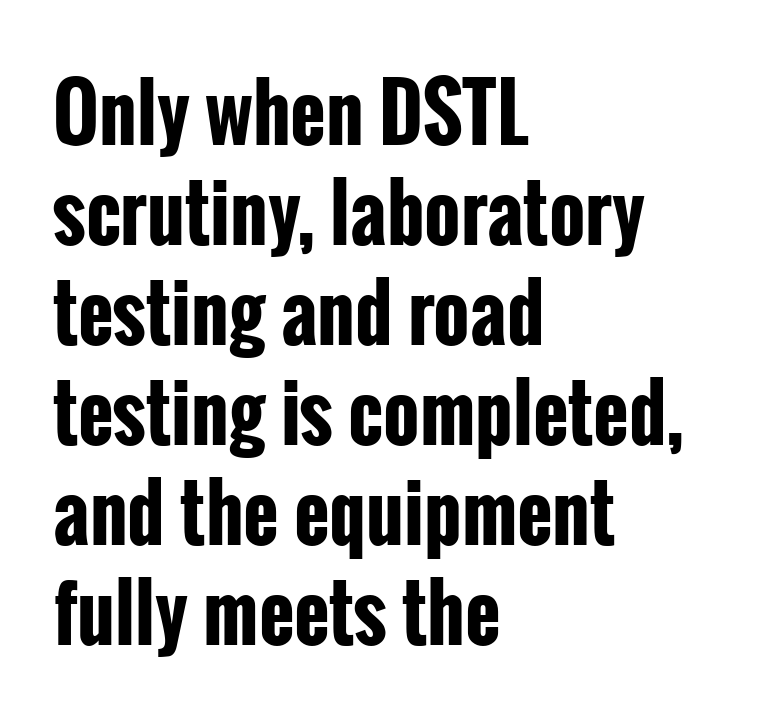
{"serif": "no", "italic": "no", "bold": "yes", "weight": "bold", "width": "condensed", "stroke_contrast": "low", "x_height": "medium", "monospaced": "no", "underline": "no", "align": "left", "line_spacing": "normal", "line_spacing_ratio": 1.3, "letter_spacing": "normal", "letter_spacing_em": 0.0, "glyph_px": 77}
